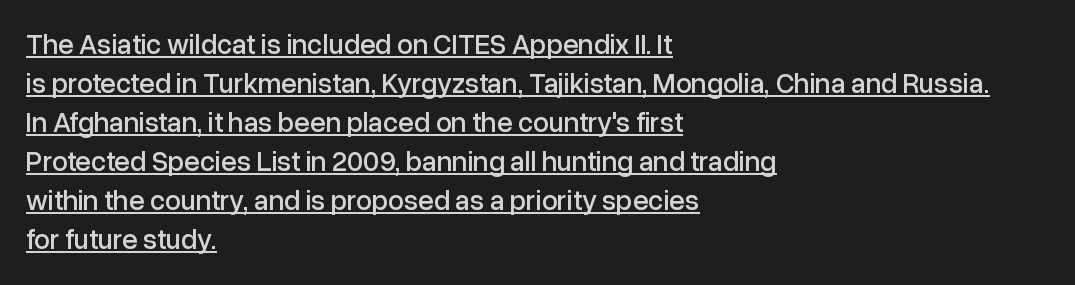
The image shows 28 px sans-serif type, upright; set left-aligned, normal line spacing (1.39x), normal letter spacing, underlined; low stroke contrast and a medium x-height.
